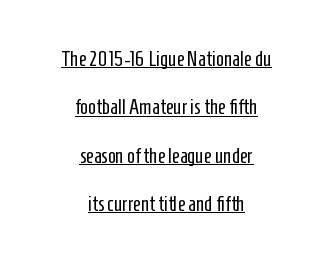
{"italic": "no", "bold": "no", "underline": "yes", "align": "center", "line_spacing": "loose", "line_spacing_ratio": 2.3, "letter_spacing": "normal", "letter_spacing_em": 0.0, "glyph_px": 21}
